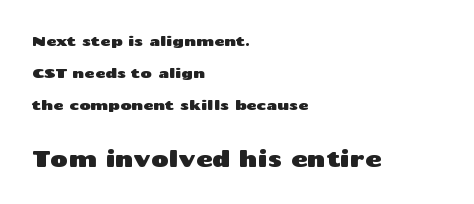
{"italic": "no", "underline": "no", "align": "left", "line_spacing": "loose", "line_spacing_ratio": 2.27, "letter_spacing": "normal", "letter_spacing_em": 0.0, "larger_block": "second", "size_ratio": 1.57, "glyph_px": 22}
